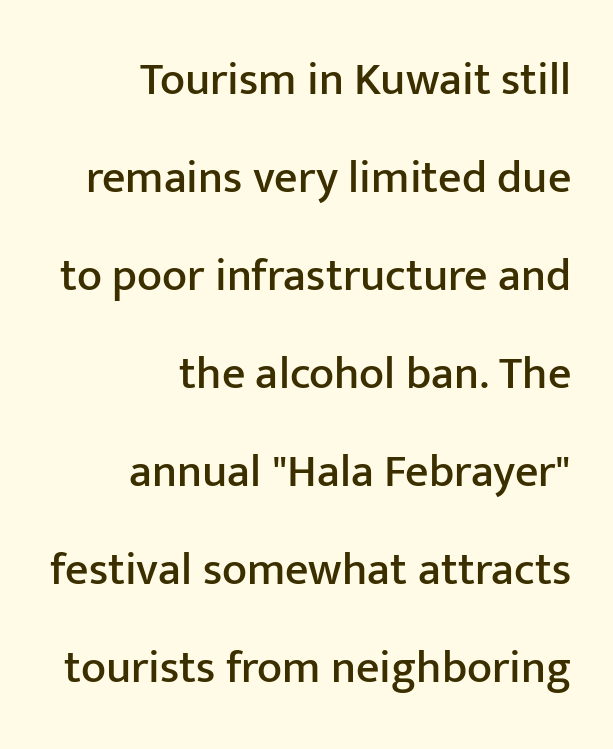
Standard letterfit; no display-style spreading of the glyphs. Typographically, this falls in the sans-serif category. The lines are quadded right. The rendering uses natural spacing where letterforms have individual widths.
